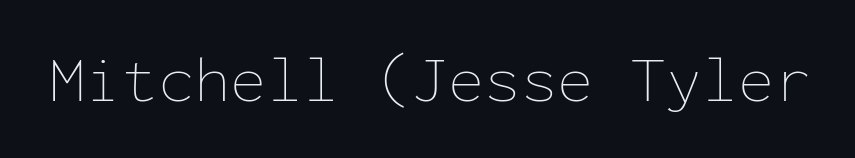
The image shows 66 px thin type, upright, monospaced; set normal letter spacing, not underlined; low stroke contrast and a medium x-height.
